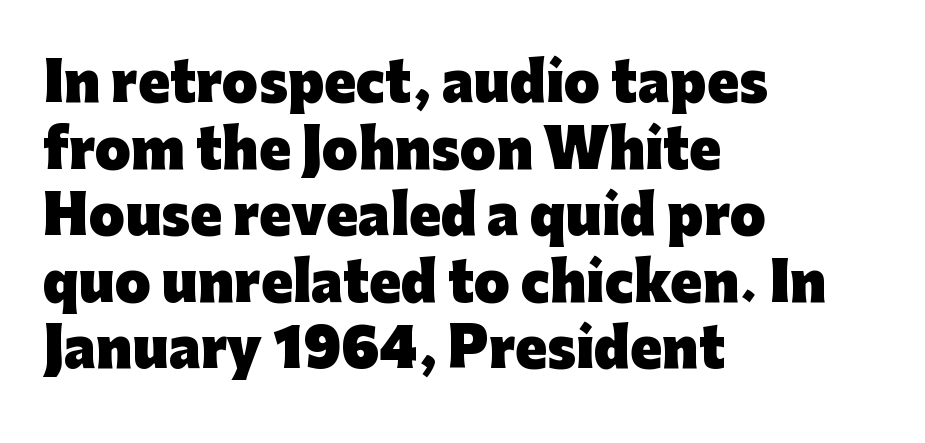
The image shows 52 px heavy sans-serif type, upright; set left-aligned, normal line spacing (1.28x), normal letter spacing, not underlined; low stroke contrast and a medium x-height.
